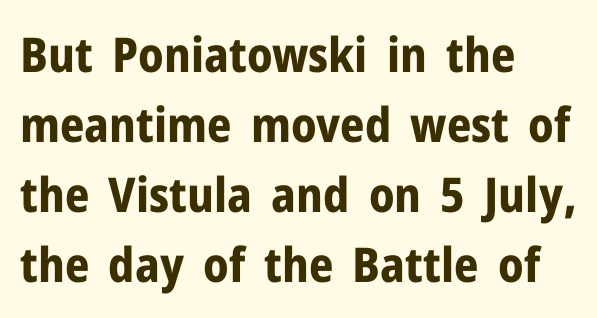
The passage shown is not underscored anywhere. The vertical gap from one line to the next is medium. Each letter's strokes conclude bluntly, with no projecting serifs. A typesetter would call this proportional, since set widths differ per character. These lines are set flush left with a ragged right edge.
